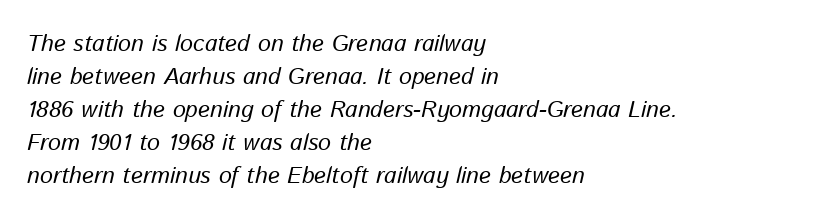
Teacher's note: observe the even left margin — that is flush-left alignment. Leading: standard. Descender tails drop into unmarked territory. This sample uses plain, unmodified letter spacing. It's the slanting kind of type.
